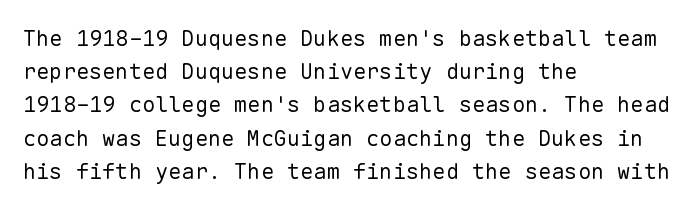
Q: Is the text bold? A: No.
Q: Is the text italic (slanted)? A: No, it is upright.
Q: Is the text underlined? A: No.
Q: How is the paragraph aligned? A: Left-aligned.
Q: Is the spacing between letters normal or unusually wide? A: Normal.
Q: Is the spacing between lines tight, normal or loose? A: Normal.
